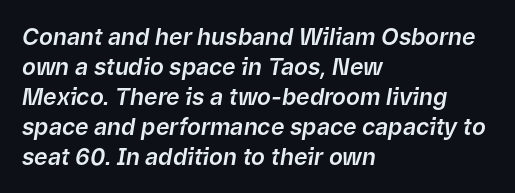
{"italic": "yes", "lean": "right", "slant_degrees": 9, "underline": "no", "align": "left", "line_spacing": "normal", "line_spacing_ratio": 1.3, "letter_spacing": "normal", "letter_spacing_em": 0.0, "glyph_px": 23}
